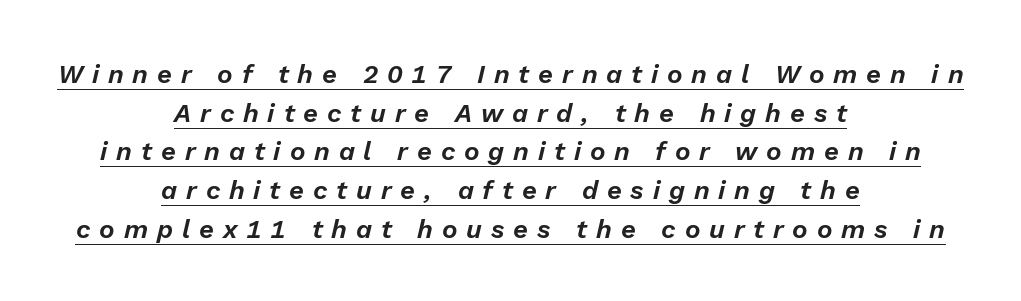
{"italic": "yes", "lean": "right", "slant_degrees": 13, "underline": "yes", "align": "center", "line_spacing": "normal", "line_spacing_ratio": 1.49, "letter_spacing": "wide", "letter_spacing_em": 0.34, "glyph_px": 26}
